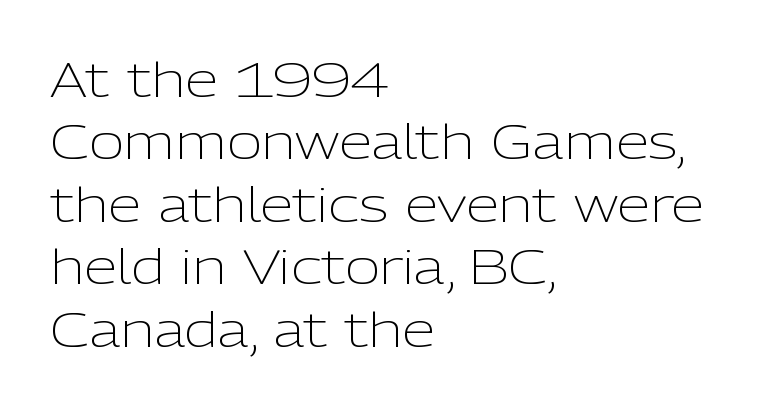
The image shows 48 px light sans-serif type, upright; set left-aligned, normal line spacing (1.3x), normal letter spacing, not underlined; low stroke contrast and a medium x-height.
